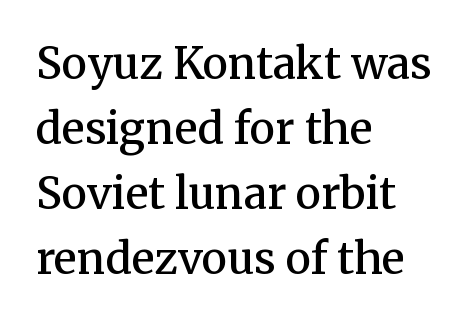
Q: Is the text bold? A: Semi-bold.
Q: Is the text italic (slanted)? A: No, it is upright.
Q: Is the typeface a serif or a sans-serif typeface? A: Serif.
Q: Is the text underlined? A: No.
Q: How is the paragraph aligned? A: Left-aligned.
Q: Is the spacing between letters normal or unusually wide? A: Normal.
Q: Is the spacing between lines tight, normal or loose? A: Normal.
Q: Width (condensed, normal, or wide)? A: Normal.
Q: Stroke contrast? A: Medium.
Q: x-height? A: Medium.
Q: Monospaced? A: No.
